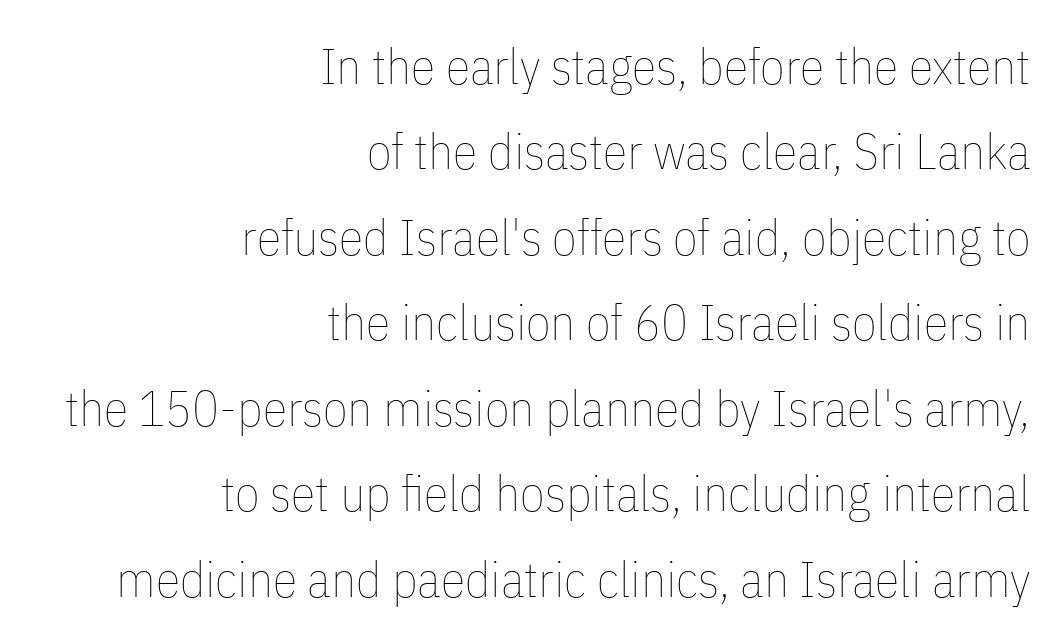
Has an underline been added? It has not. Stem width sits at or under what a default text font uses. In terms of letterspacing, this is plain default setting. Horizontally, the lines are justified to the trailing edge only. Think of a printed novel: that variable character pitch is what you see here.
